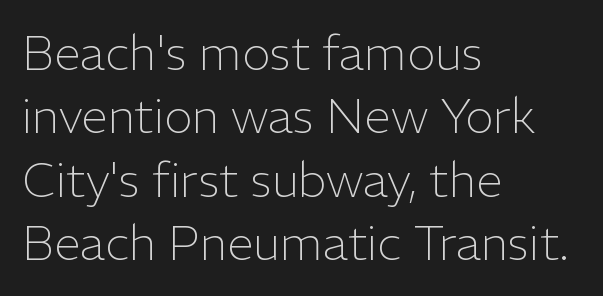
The image shows 48 px light sans-serif type, upright; set left-aligned, normal line spacing (1.32x), normal letter spacing, not underlined; low stroke contrast and a medium x-height.
